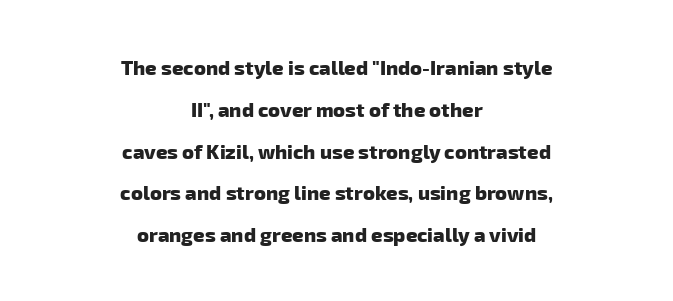
{"bold": "yes", "underline": "no", "align": "center", "line_spacing": "loose", "line_spacing_ratio": 2.09, "letter_spacing": "normal", "letter_spacing_em": 0.0, "glyph_px": 20}
